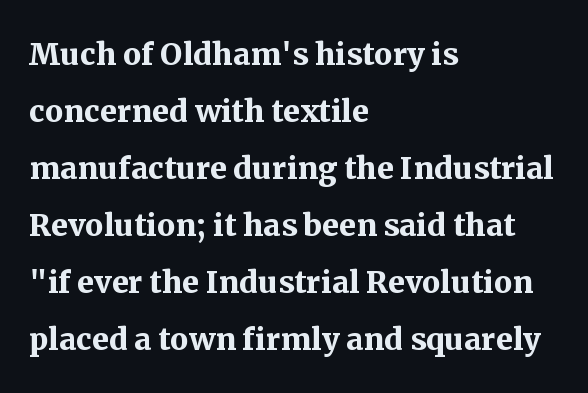
Little horizontal feet cap the strokes, marking this as serif type. Ascenders rise straight up at ninety degrees. Short and long lines alike share a common starting point at left. The glyphs have the mass of a bold cut. Tracking here is standard; glyphs follow each other at the usual distance.
